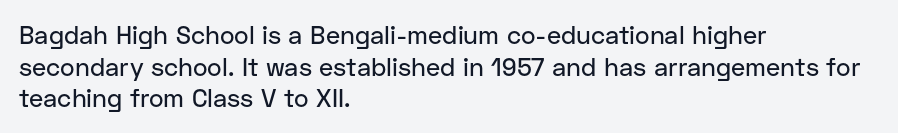
{"italic": "no", "underline": "no", "align": "left", "line_spacing": "normal", "line_spacing_ratio": 1.27, "letter_spacing": "normal", "letter_spacing_em": 0.0, "glyph_px": 25}
